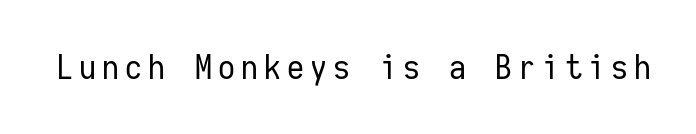
{"serif": "no", "italic": "no", "bold": "no", "weight": "regular", "width": "condensed", "stroke_contrast": "low", "x_height": "medium", "monospaced": "yes", "underline": "no", "glyph_px": 34}
